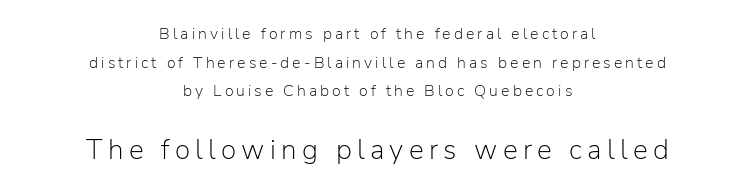
Q: Is the text bold? A: No.
Q: Is the text italic (slanted)? A: No, it is upright.
Q: Is the typeface a serif or a sans-serif typeface? A: Sans-serif.
Q: Is the text underlined? A: No.
Q: How is the paragraph aligned? A: Centered.
Q: Which block of text is set in a larger size, the first (top) or the second (bottom)? A: The second (bottom) one.
Q: Width (condensed, normal, or wide)? A: Normal.
Q: Stroke contrast? A: Low.
Q: x-height? A: Medium.
Q: Monospaced? A: No.
